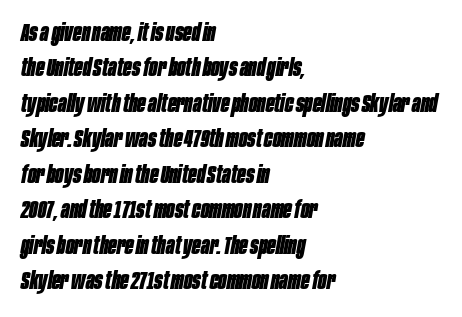
The image shows 25 px bold type, italic (leaning right); set left-aligned, normal line spacing (1.42x), normal letter spacing, not underlined.
